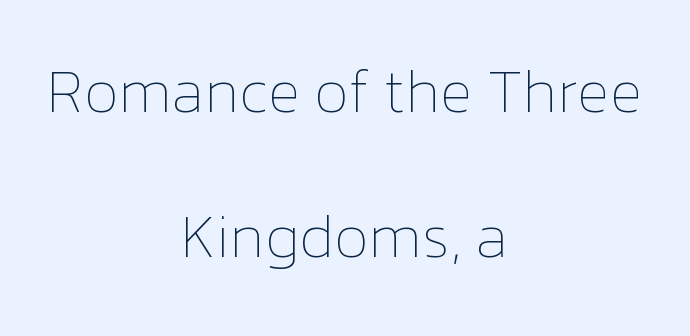
{"italic": "no", "bold": "no", "weight": "thin", "width": "normal", "stroke_contrast": "low", "x_height": "medium", "monospaced": "no", "underline": "no", "align": "center", "line_spacing": "loose", "line_spacing_ratio": 2.41, "letter_spacing": "normal", "letter_spacing_em": 0.0, "glyph_px": 60}
